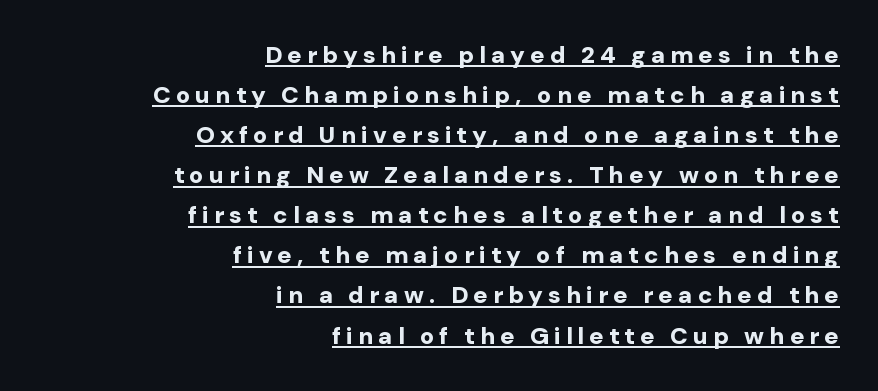
The image shows 24 px bold type, upright; set right-aligned, normal line spacing (1.67x), unusually wide letter spacing (+0.21 em), underlined.
